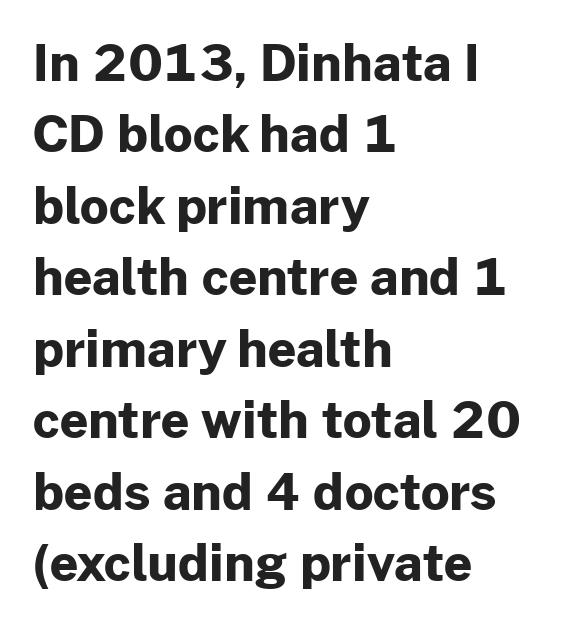
Are there feet on the stems? There aren't — it's a sans. Looks like regular typesetting: each glyph gets only the width it needs. When letters stand straight like this, we call the style roman or upright. Notice how the passage keeps a crisp vertical edge on the left only.
